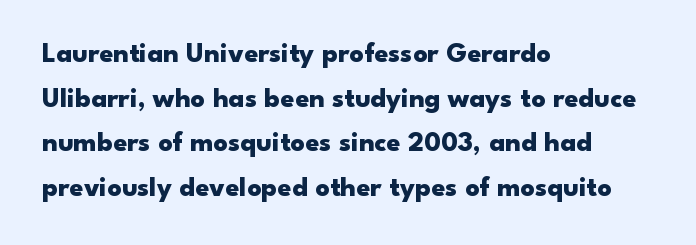
The text was rendered using a sans face with plain stroke endings. The lettering stays uniformly vertical, giving the passage a roman look. Letter spacing: default. The letters are bold, with thick, heavy strokes.
